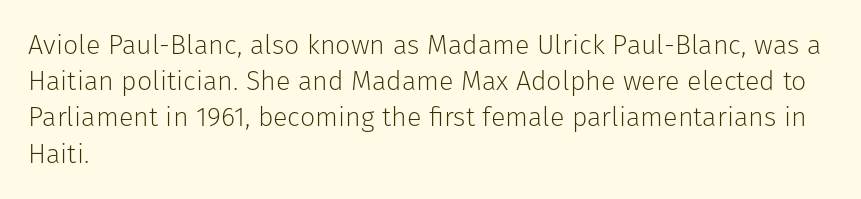
Q: Is the text bold? A: No.
Q: Is the text italic (slanted)? A: No, it is upright.
Q: Is the text underlined? A: No.
Q: How is the paragraph aligned? A: Left-aligned.
Q: Is the spacing between letters normal or unusually wide? A: Normal.
Q: Is the spacing between lines tight, normal or loose? A: Normal.
